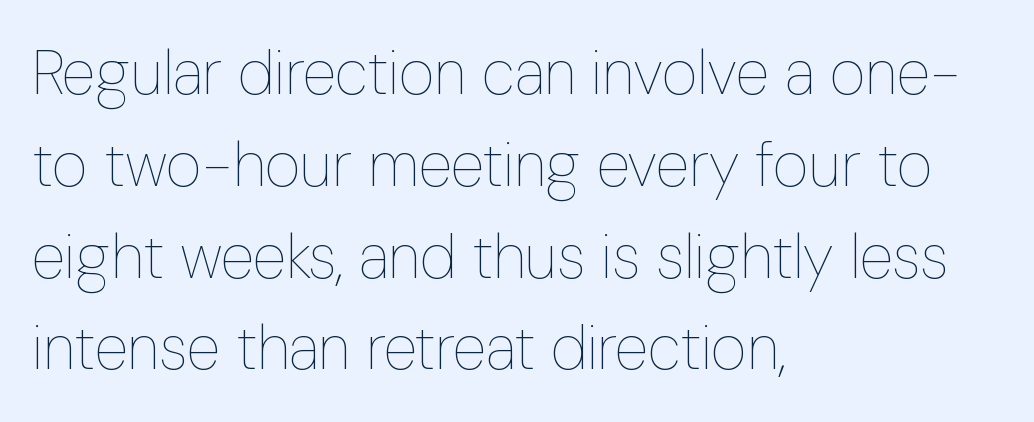
{"italic": "no", "bold": "no", "weight": "thin", "width": "condensed", "stroke_contrast": "low", "x_height": "medium", "monospaced": "no", "underline": "no", "align": "left", "line_spacing": "normal", "line_spacing_ratio": 1.48, "letter_spacing": "normal", "letter_spacing_em": 0.0, "glyph_px": 62}
